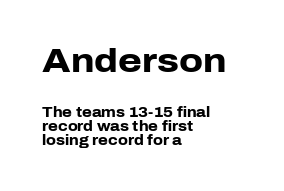
The image shows 34 px heavy sans-serif type, upright; set left-aligned, tight line spacing (1.02x), normal letter spacing, not underlined; the first (top) block is 2.43x larger; low stroke contrast and a medium x-height.
